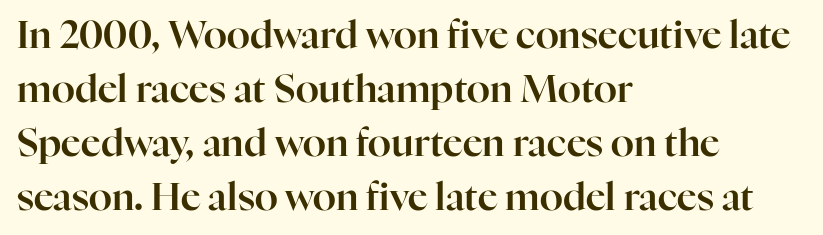
{"serif": "yes", "italic": "no", "width": "normal", "stroke_contrast": "high", "x_height": "medium", "monospaced": "no", "underline": "no", "align": "left", "line_spacing": "normal", "line_spacing_ratio": 1.42, "letter_spacing": "normal", "letter_spacing_em": 0.0, "glyph_px": 38}
